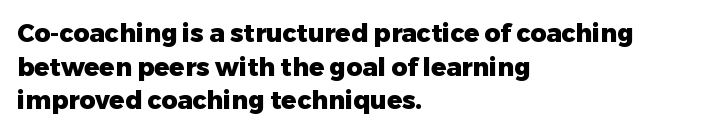
Q: Is the text bold? A: Yes.
Q: Is the text italic (slanted)? A: No, it is upright.
Q: Is the text underlined? A: No.
Q: How is the paragraph aligned? A: Left-aligned.
Q: Is the spacing between letters normal or unusually wide? A: Normal.
Q: Is the spacing between lines tight, normal or loose? A: Normal.
